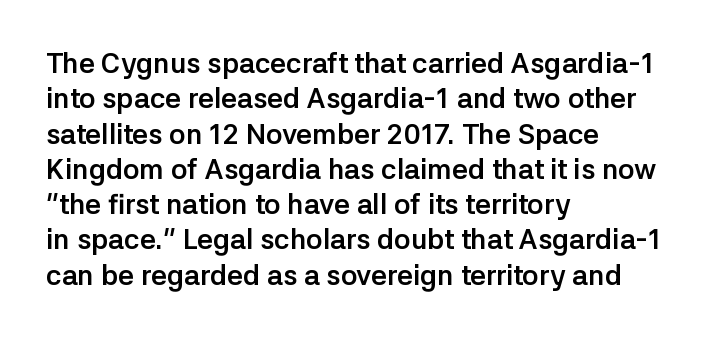
{"serif": "no", "italic": "no", "bold": "yes", "weight": "semibold", "width": "normal", "stroke_contrast": "low", "x_height": "medium", "monospaced": "no", "underline": "no", "align": "left", "line_spacing": "normal", "line_spacing_ratio": 1.26, "letter_spacing": "normal", "letter_spacing_em": 0.0, "glyph_px": 28}
